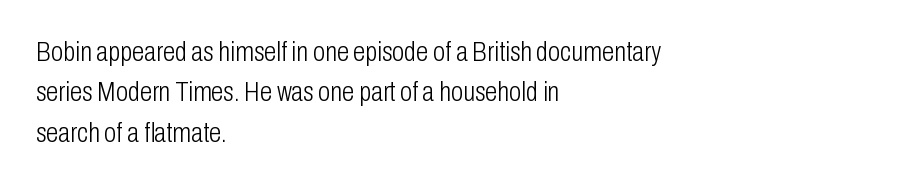
The image shows 28 px light, condensed sans-serif type, upright; set left-aligned, normal line spacing (1.44x), normal letter spacing, not underlined; low stroke contrast and a medium x-height.
